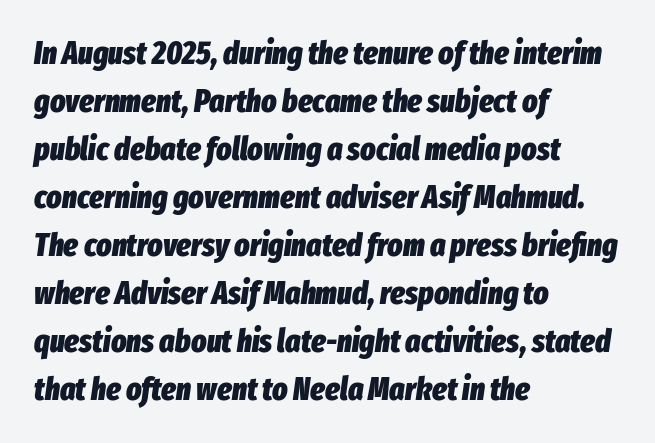
{"italic": "yes", "lean": "right", "slant_degrees": 8, "bold": "yes", "weight": "heavy", "width": "condensed", "stroke_contrast": "low", "x_height": "medium", "monospaced": "no", "underline": "no", "align": "left", "line_spacing": "normal", "line_spacing_ratio": 1.5, "letter_spacing": "normal", "letter_spacing_em": 0.0, "glyph_px": 32}
